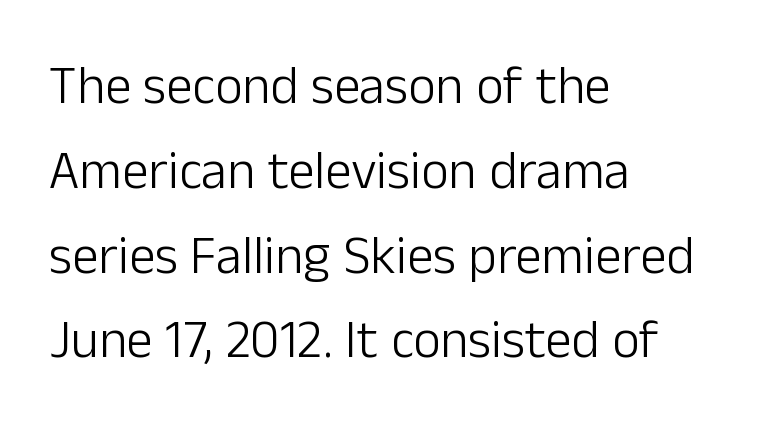
The image shows 53 px light sans-serif type, upright; set left-aligned, normal line spacing (1.6x), normal letter spacing, not underlined; low stroke contrast and a medium x-height.
